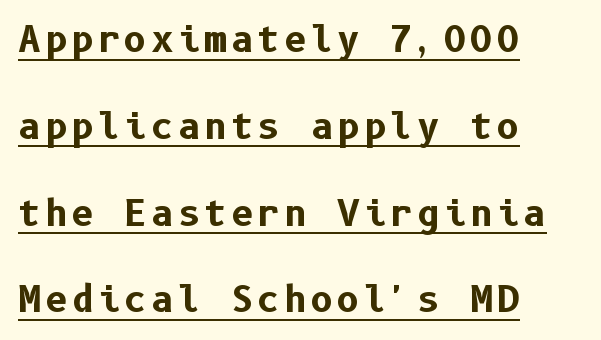
The image shows 35 px bold sans-serif type, upright; set left-aligned, loose line spacing (2.48x), underlined; low stroke contrast and a medium x-height.
